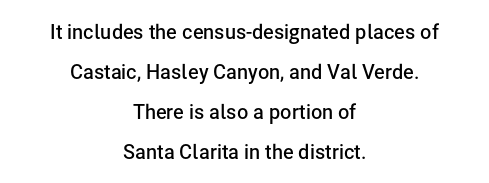
The image shows 20 px text type, upright; set centered, loose line spacing (2.0x), normal letter spacing, not underlined.
